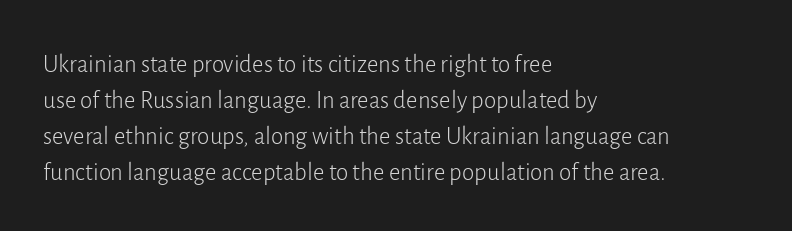
The rendering anchors every line to the left-hand side. Words appear dense and cohesive because spacing is normal. Does the leading feel generous? No, just average. A quiet, ordinary-to-light weight characterises the typeface.
